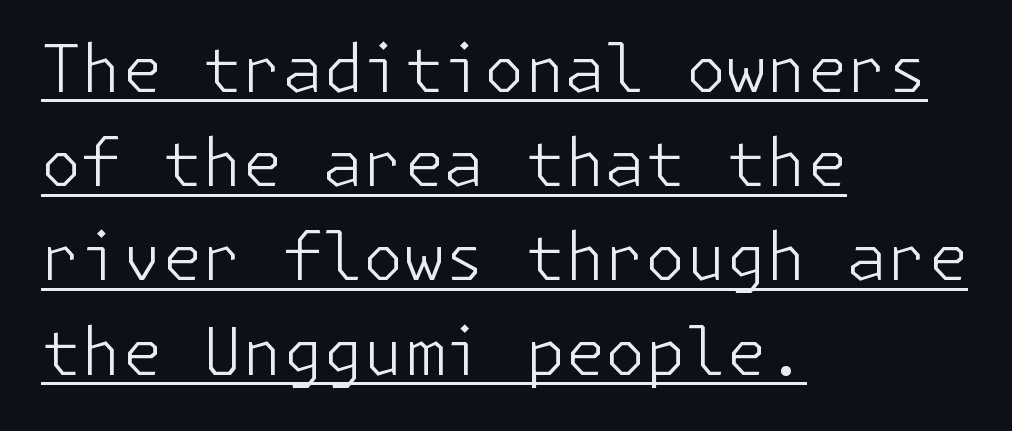
This rendering uses left alignment, leaving the right contour irregular. Observe the absence of serifs on each vertical stroke in this sample. A continuous stroke trails under the words, as in a hyperlink. What stands out about the letter spacing? Nothing — it is the standard amount. Does the leading feel generous? No, just average. These lines were composed using upright roman letters.
